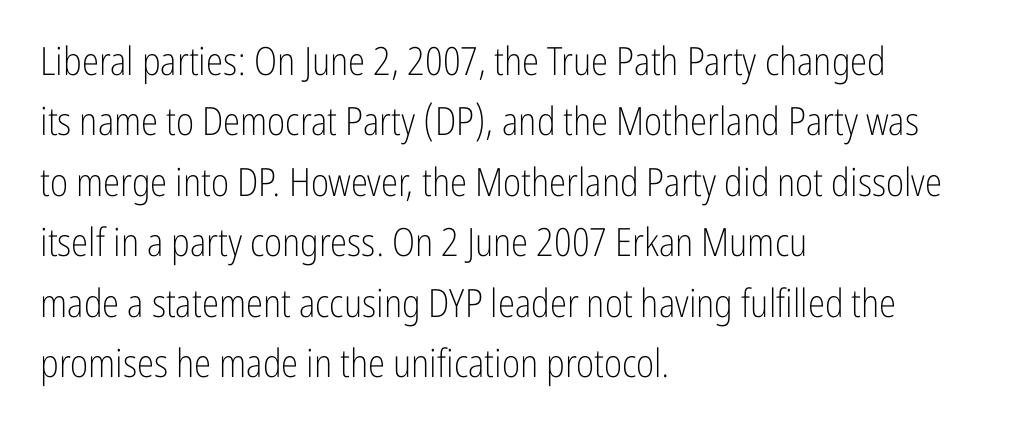
A typesetter would label this face a sans. Characters remain perfectly vertical along every line. Descenders are the only things crossing below the line. Horizontal alignment here is leftward, the default for most running prose. Summary of vertical rhythm: regular, with standard interline spacing.
